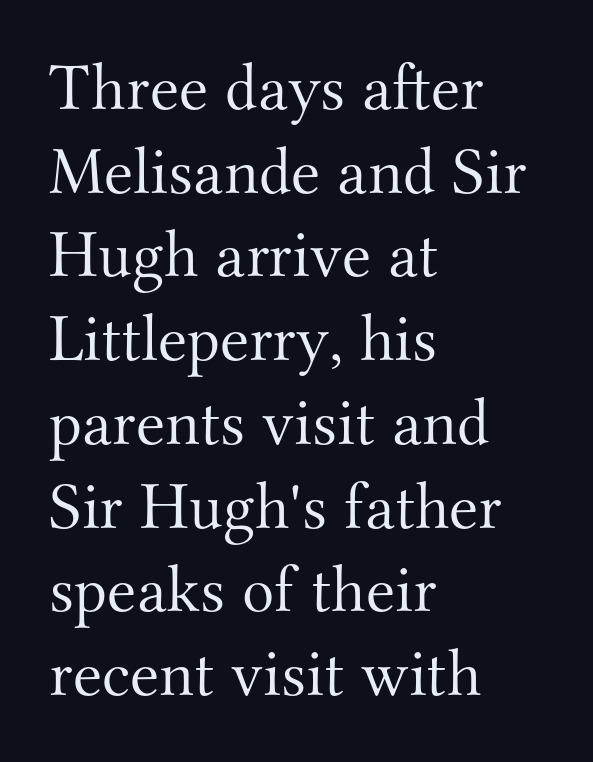
The image shows 67 px light serif type, upright; set left-aligned, normal line spacing (1.25x), normal letter spacing, not underlined; medium stroke contrast and a small x-height.
